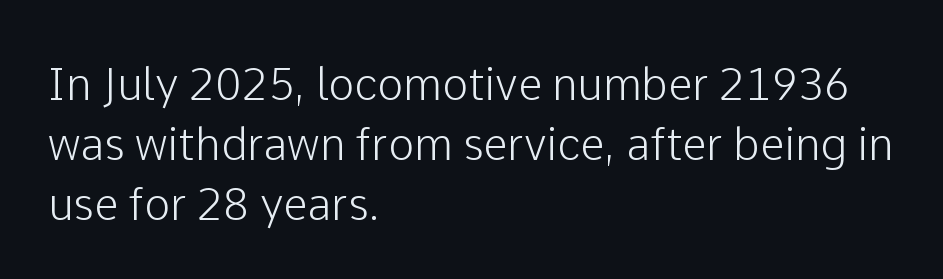
{"serif": "no", "italic": "no", "width": "normal", "stroke_contrast": "low", "x_height": "medium", "monospaced": "no", "underline": "no", "align": "left", "line_spacing": "normal", "line_spacing_ratio": 1.36, "letter_spacing": "normal", "letter_spacing_em": 0.0, "glyph_px": 44}
